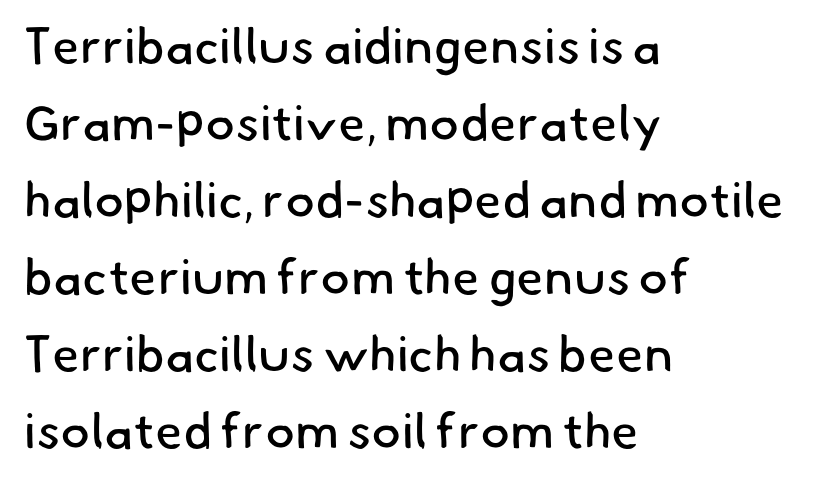
Q: Is the text bold? A: No.
Q: Is the typeface a serif or a sans-serif typeface? A: Sans-serif.
Q: Is the text underlined? A: No.
Q: How is the paragraph aligned? A: Left-aligned.
Q: Is the spacing between letters normal or unusually wide? A: Normal.
Q: Is the spacing between lines tight, normal or loose? A: Normal.
Q: Width (condensed, normal, or wide)? A: Normal.
Q: Stroke contrast? A: Low.
Q: x-height? A: Small.
Q: Monospaced? A: No.
